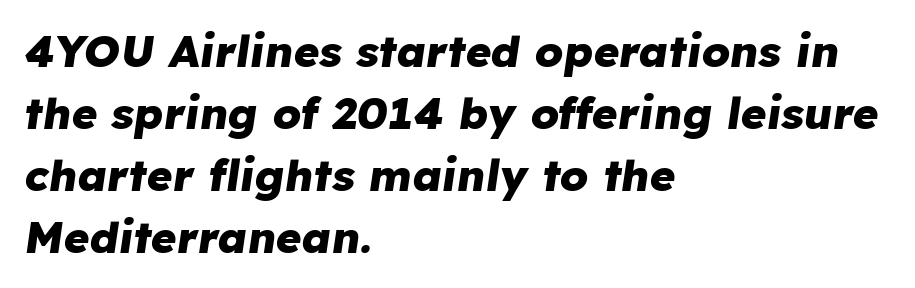
{"italic": "yes", "lean": "right", "slant_degrees": 8, "bold": "yes", "weight": "heavy", "width": "normal", "stroke_contrast": "low", "x_height": "medium", "monospaced": "no", "underline": "no", "align": "left", "line_spacing": "normal", "line_spacing_ratio": 1.41, "letter_spacing": "normal", "letter_spacing_em": 0.0, "glyph_px": 44}
